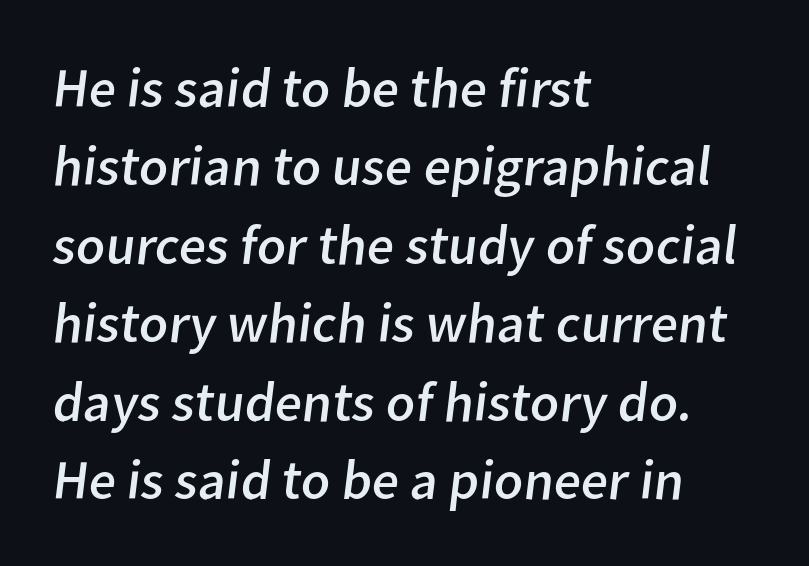
Q: Is the text bold? A: No.
Q: Is the typeface a serif or a sans-serif typeface? A: Sans-serif.
Q: Is the text underlined? A: No.
Q: How is the paragraph aligned? A: Left-aligned.
Q: Is the spacing between letters normal or unusually wide? A: Normal.
Q: Is the spacing between lines tight, normal or loose? A: Normal.
Q: Width (condensed, normal, or wide)? A: Normal.
Q: Stroke contrast? A: Low.
Q: x-height? A: Medium.
Q: Monospaced? A: No.
